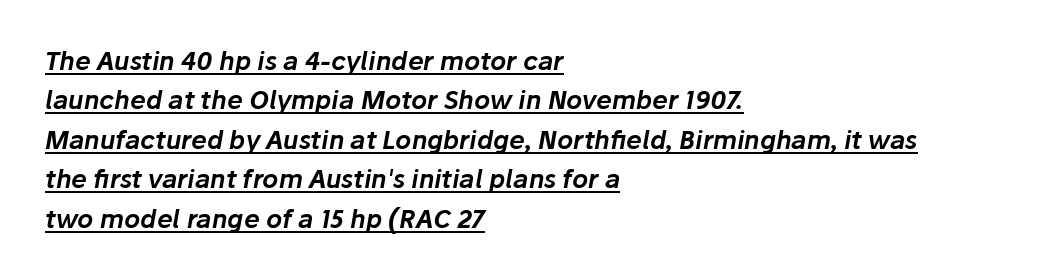
The face used here has a pronounced slope to its letters. The line texture is even and compact thanks to regular tracking. The lines are quadded left. Successive baselines arrive at the customary interval.
